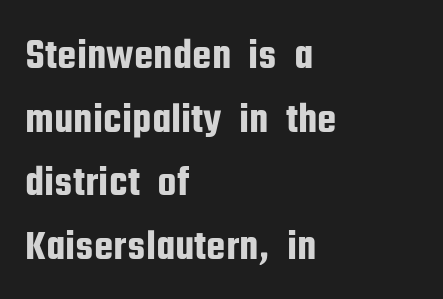
{"serif": "no", "italic": "no", "width": "condensed", "stroke_contrast": "low", "x_height": "medium", "monospaced": "no", "underline": "no", "align": "left", "line_spacing": "normal", "line_spacing_ratio": 1.48, "letter_spacing": "normal", "letter_spacing_em": 0.0, "glyph_px": 43}
